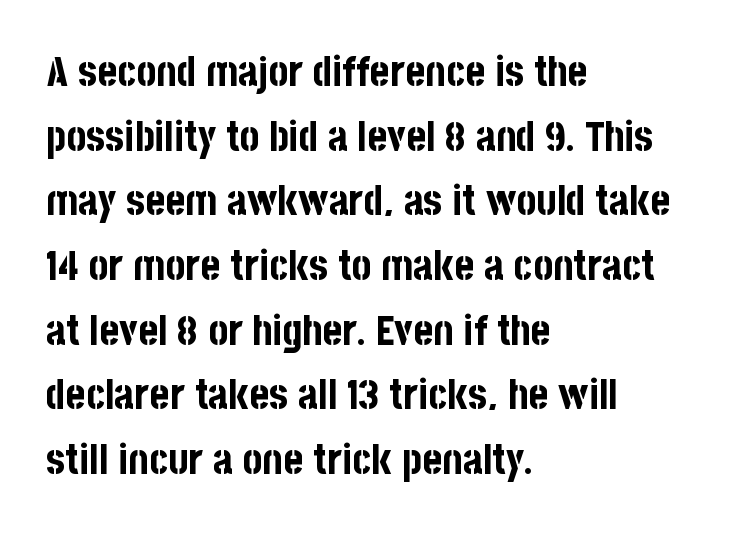
Font category for this specimen: sans-serif. It's the straight-up-and-down kind of type. Alignment: flush left. Is the type bold? Yes — the strokes are clearly thick and heavy. A typesetter would call this proportional, since set widths differ per character. The line-height multiplier appears to be the usual default.
